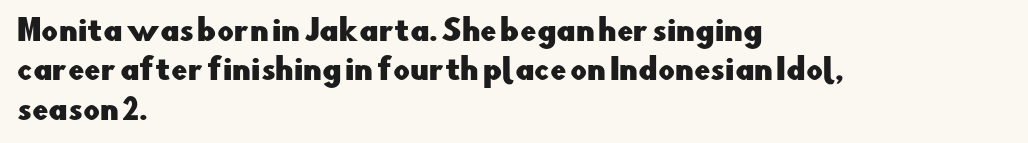
The image shows 29 px sans-serif type, upright; set left-aligned, normal line spacing (1.36x), normal letter spacing, not underlined; low stroke contrast and a small x-height.
